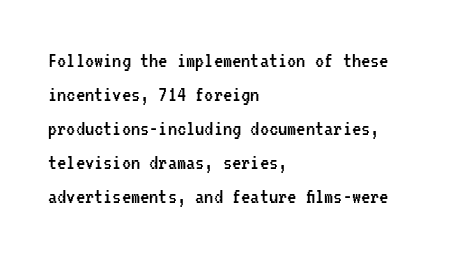
{"italic": "no", "bold": "no", "underline": "no", "align": "left", "line_spacing": "normal", "line_spacing_ratio": 1.48, "letter_spacing": "normal", "letter_spacing_em": 0.0, "glyph_px": 23}
